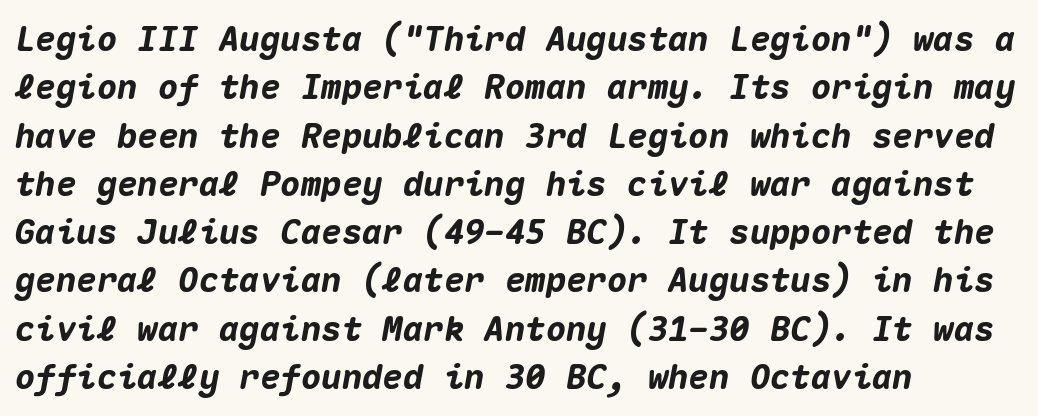
Q: Is the text bold? A: Yes.
Q: Is the text italic (slanted)? A: Yes, it leans right by about 10 degrees.
Q: Is the text underlined? A: No.
Q: How is the paragraph aligned? A: Left-aligned.
Q: Is the spacing between letters normal or unusually wide? A: Normal.
Q: Is the spacing between lines tight, normal or loose? A: Normal.
Q: Width (condensed, normal, or wide)? A: Normal.
Q: Stroke contrast? A: Medium.
Q: x-height? A: Medium.
Q: Monospaced? A: Yes.
